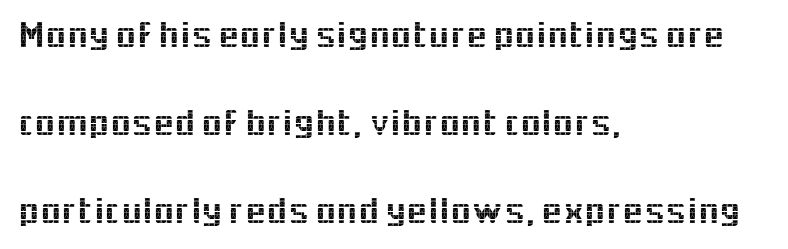
{"serif": "no", "italic": "no", "width": "normal", "x_height": "medium", "monospaced": "no", "underline": "no", "align": "left", "line_spacing": "loose", "line_spacing_ratio": 2.32, "letter_spacing": "normal", "letter_spacing_em": 0.0, "glyph_px": 38}
